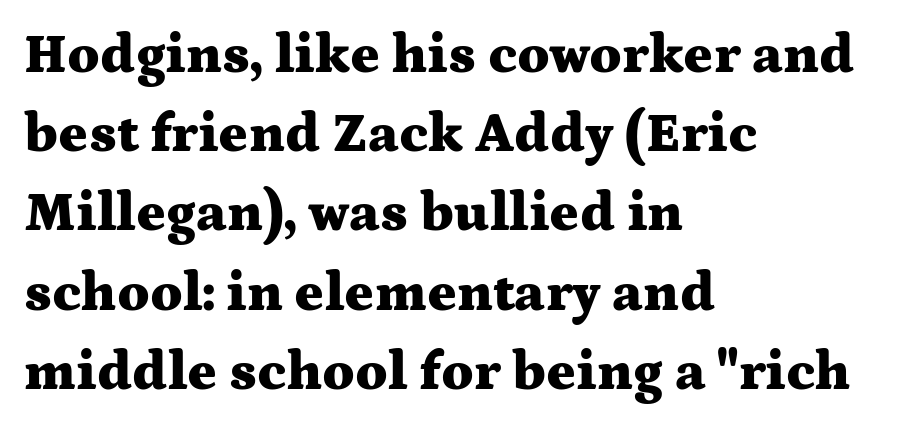
{"serif": "yes", "italic": "no", "bold": "yes", "weight": "heavy", "width": "wide", "stroke_contrast": "medium", "x_height": "medium", "monospaced": "no", "underline": "no", "align": "left", "line_spacing": "normal", "line_spacing_ratio": 1.44, "letter_spacing": "normal", "letter_spacing_em": 0.0, "glyph_px": 55}
